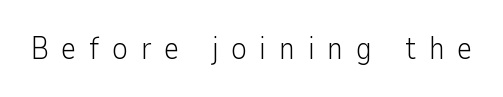
Q: Is the text bold? A: No.
Q: Is the text italic (slanted)? A: No, it is upright.
Q: Is the typeface a serif or a sans-serif typeface? A: Sans-serif.
Q: Is the text underlined? A: No.
Q: Is the spacing between letters normal or unusually wide? A: Unusually wide.
Q: Width (condensed, normal, or wide)? A: Normal.
Q: Stroke contrast? A: Low.
Q: x-height? A: Medium.
Q: Monospaced? A: No.
